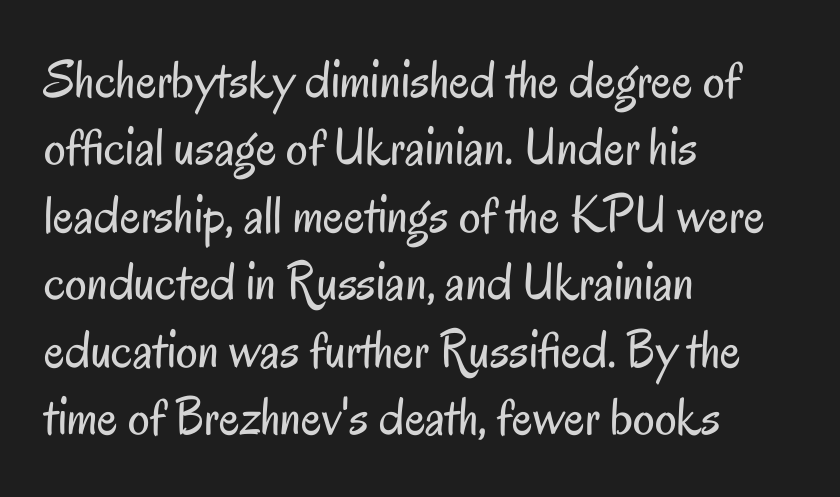
The letters sit at their default tracking, neither squeezed nor spread. The type sits square on the baseline with zero lean. Stroke mass is kept to a normal reading level or below. Does the type have serifs? No, each stem ends abruptly. Regular leading. These lines are set flush left with a ragged right edge.
